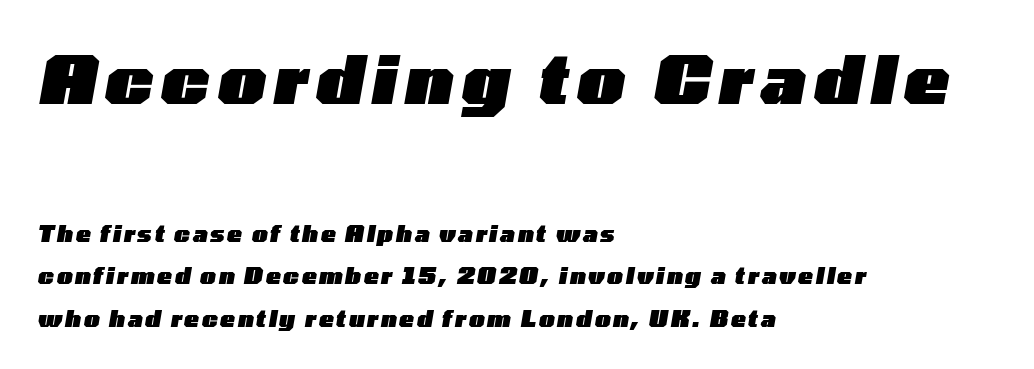
The font's italic variant was chosen for this text. How would I describe the line gaps? Wide and relaxed. Only glyphs here, with clear space below each row. These lines carry a lot of weight — the face is fully bold. The letters in the upper block stand taller than those in the block below. Horizontal alignment here is leftward, the default for most running prose.
